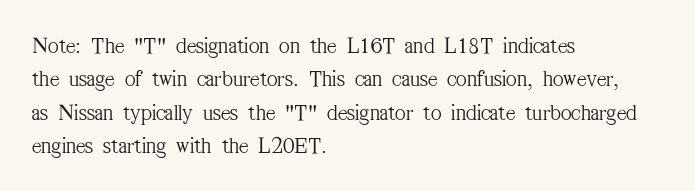
{"italic": "no", "bold": "no", "underline": "no", "align": "left", "line_spacing": "normal", "line_spacing_ratio": 1.45, "letter_spacing": "normal", "letter_spacing_em": 0.0, "glyph_px": 23}
